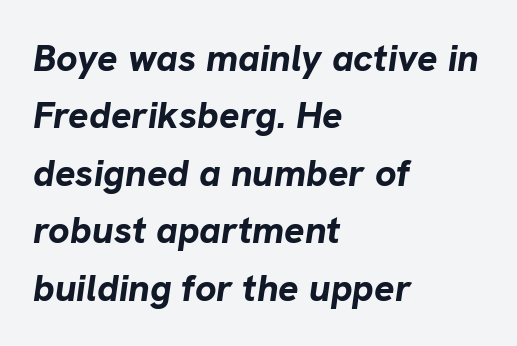
The rendering anchors every line to the left-hand side. The passage shown leans; its letterforms are oblique. Vertically, the passage feels balanced, rows spaced as you'd expect. Compared with typical body copy, the letter spacing here is the same. Plenty of ink on the page — the face is bold. Descender tails drop into unmarked territory.
